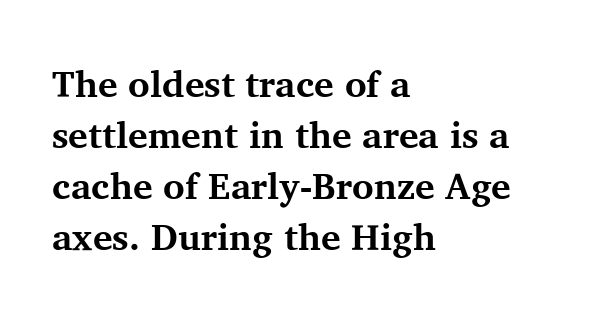
{"serif": "yes", "italic": "no", "bold": "yes", "weight": "bold", "width": "normal", "stroke_contrast": "medium", "x_height": "medium", "monospaced": "no", "underline": "no", "align": "left", "line_spacing": "normal", "line_spacing_ratio": 1.38, "letter_spacing": "normal", "letter_spacing_em": 0.0, "glyph_px": 37}
